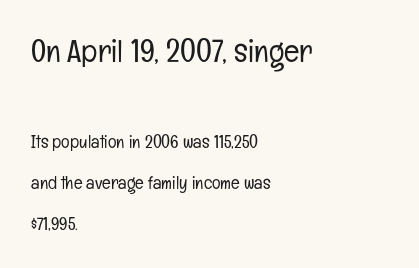
Q: Is the text bold? A: No.
Q: Is the text italic (slanted)? A: No, it is upright.
Q: Is the typeface a serif or a sans-serif typeface? A: Sans-serif.
Q: Is the text underlined? A: No.
Q: How is the paragraph aligned? A: Left-aligned.
Q: Is the spacing between letters normal or unusually wide? A: Normal.
Q: Is the spacing between lines tight, normal or loose? A: Loose.
Q: Which block of text is set in a larger size, the first (top) or the second (bottom)? A: The first (top) one.
Q: Width (condensed, normal, or wide)? A: Condensed.
Q: Stroke contrast? A: Low.
Q: x-height? A: Medium.
Q: Monospaced? A: No.
